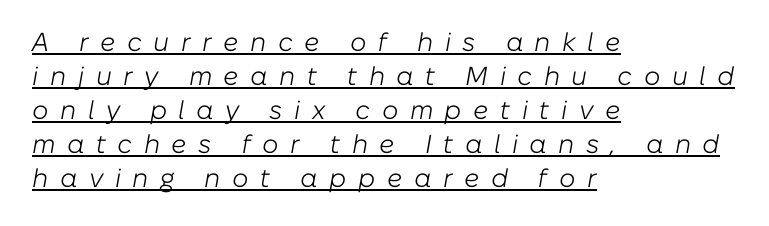
The image shows 26 px text type, italic (leaning right); set left-aligned, normal line spacing (1.31x), unusually wide letter spacing (+0.44 em), underlined.
